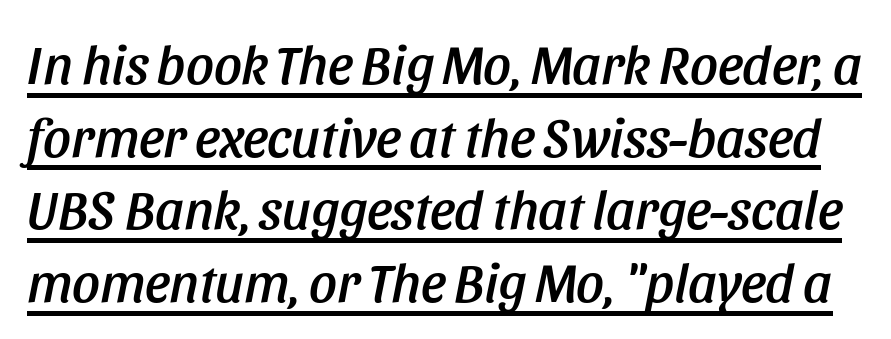
{"italic": "yes", "lean": "right", "slant_degrees": 11, "width": "condensed", "stroke_contrast": "low", "x_height": "large", "monospaced": "no", "underline": "yes", "line_spacing": "normal", "line_spacing_ratio": 1.32, "letter_spacing": "normal", "letter_spacing_em": 0.0, "glyph_px": 55}
